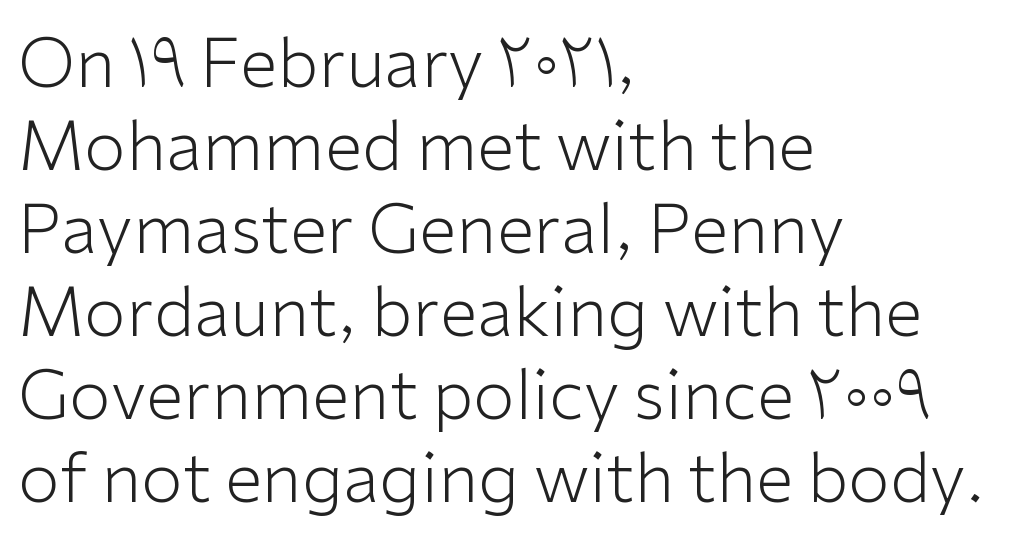
Q: Is the text bold? A: No.
Q: Is the text italic (slanted)? A: No, it is upright.
Q: Is the typeface a serif or a sans-serif typeface? A: Sans-serif.
Q: Is the text underlined? A: No.
Q: How is the paragraph aligned? A: Left-aligned.
Q: Is the spacing between letters normal or unusually wide? A: Normal.
Q: Width (condensed, normal, or wide)? A: Normal.
Q: Stroke contrast? A: Low.
Q: x-height? A: Medium.
Q: Monospaced? A: No.
